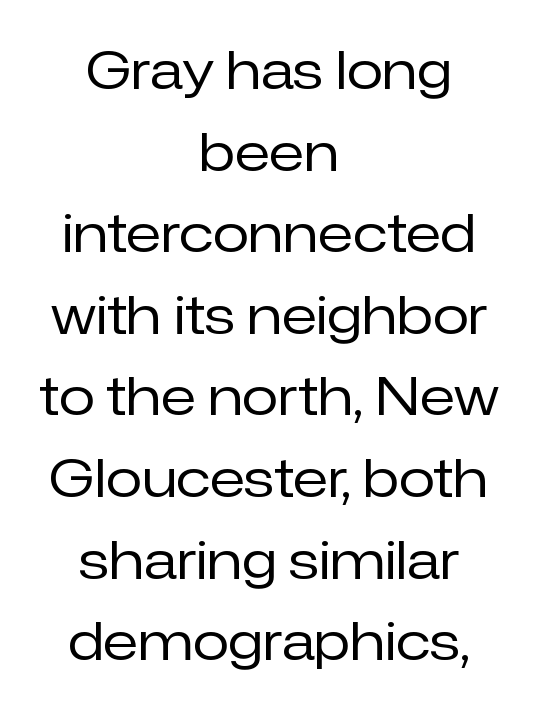
{"serif": "no", "italic": "no", "bold": "no", "weight": "regular", "width": "normal", "stroke_contrast": "low", "x_height": "medium", "monospaced": "no", "underline": "no", "align": "center", "line_spacing": "normal", "line_spacing_ratio": 1.54, "letter_spacing": "normal", "letter_spacing_em": 0.0, "glyph_px": 53}
